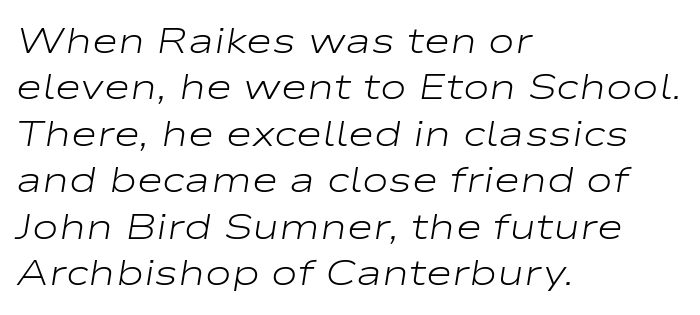
The image shows 36 px light, wide type, italic (leaning right); set left-aligned, normal line spacing (1.29x), normal letter spacing, not underlined; low stroke contrast and a medium x-height.
